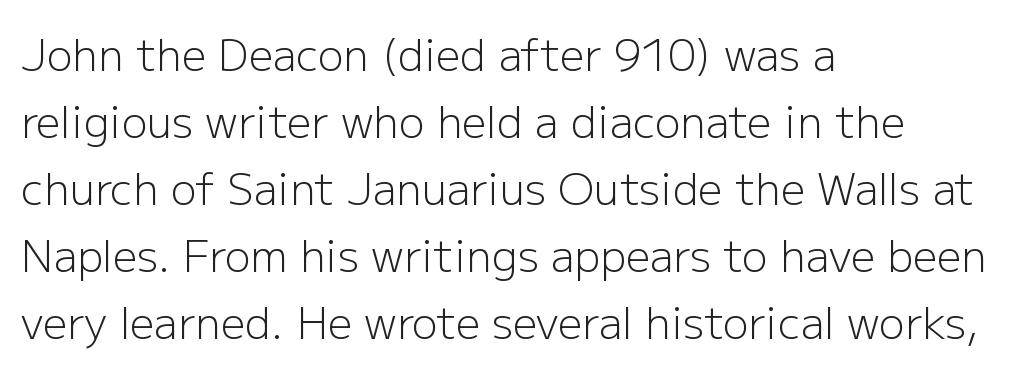
{"serif": "no", "italic": "no", "bold": "no", "weight": "light", "width": "normal", "stroke_contrast": "low", "x_height": "medium", "monospaced": "no", "underline": "no", "align": "left", "line_spacing": "normal", "line_spacing_ratio": 1.56, "letter_spacing": "normal", "letter_spacing_em": 0.0, "glyph_px": 43}
